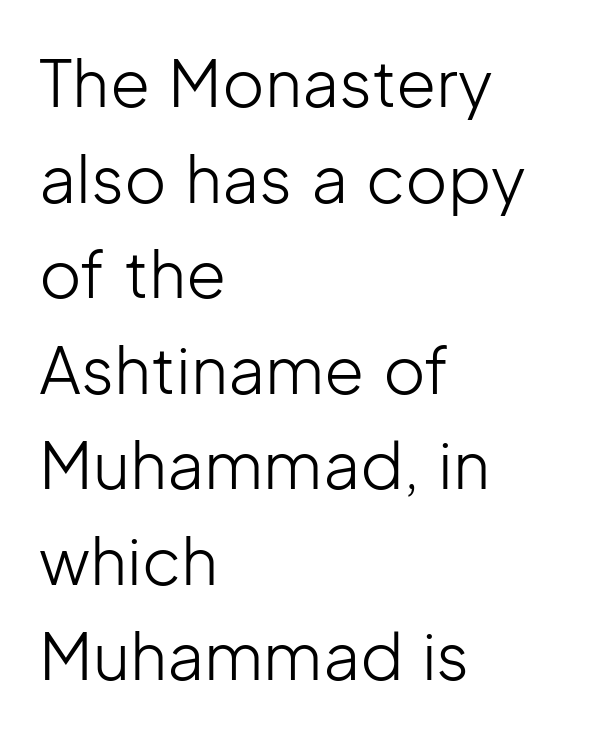
Q: Is the text bold? A: No.
Q: Is the text italic (slanted)? A: No, it is upright.
Q: Is the typeface a serif or a sans-serif typeface? A: Sans-serif.
Q: Is the text underlined? A: No.
Q: How is the paragraph aligned? A: Left-aligned.
Q: Is the spacing between letters normal or unusually wide? A: Normal.
Q: Is the spacing between lines tight, normal or loose? A: Normal.
Q: Width (condensed, normal, or wide)? A: Normal.
Q: Stroke contrast? A: Low.
Q: x-height? A: Medium.
Q: Monospaced? A: No.
